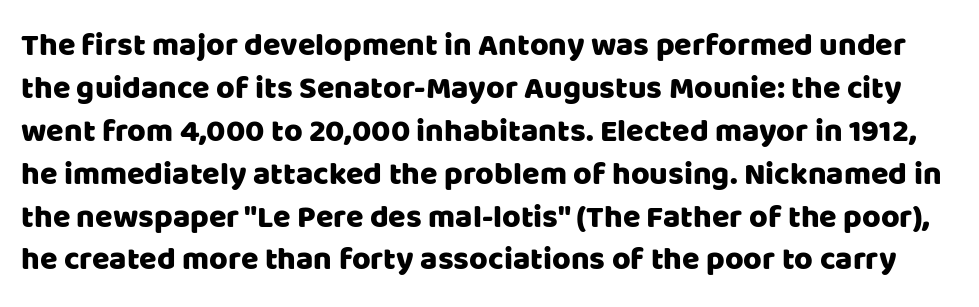
Does the leading feel generous? No, just average. Unlike a traditional serif, this face leaves its strokes unadorned. It's the straight-up-and-down kind of type. Each letter keeps its own natural width here, so spacing adapts to shape. Any mark beneath the type? The region is blank. Words appear dense and cohesive because spacing is normal.
